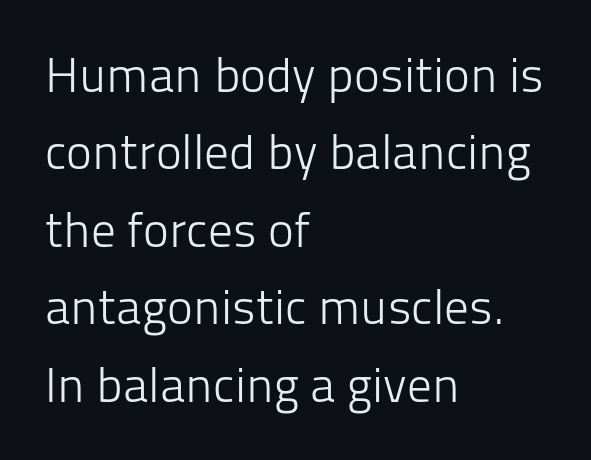
Q: Is the text bold? A: No.
Q: Is the text italic (slanted)? A: No, it is upright.
Q: Is the typeface a serif or a sans-serif typeface? A: Sans-serif.
Q: Is the text underlined? A: No.
Q: How is the paragraph aligned? A: Left-aligned.
Q: Is the spacing between letters normal or unusually wide? A: Normal.
Q: Is the spacing between lines tight, normal or loose? A: Normal.
Q: Width (condensed, normal, or wide)? A: Normal.
Q: Stroke contrast? A: Low.
Q: x-height? A: Medium.
Q: Monospaced? A: No.
